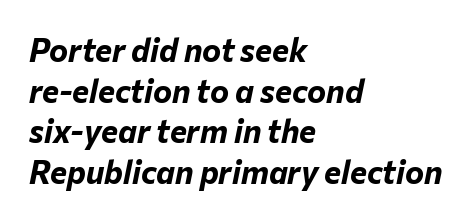
Leftover space on each line is placed entirely after the last word. Here the glyphs are tracked normally, forming tight word shapes. Strokes here are thick enough to call this a true bold. Successive baselines arrive at the customary interval. This sample uses an oblique cut, with every glyph tilted off the vertical. Character widths vary here, with narrow letters taking less room than wide ones.
